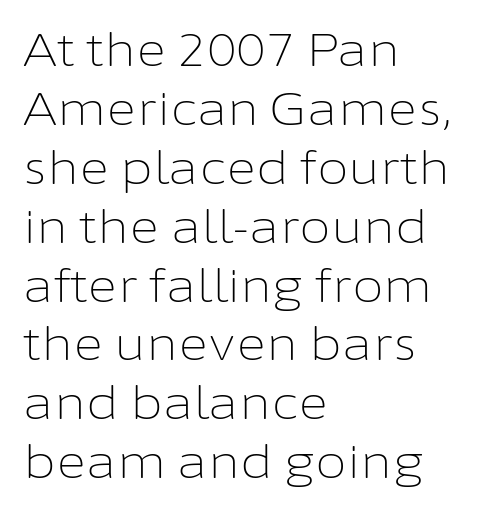
Q: Is the text bold? A: No.
Q: Is the text italic (slanted)? A: No, it is upright.
Q: Is the typeface a serif or a sans-serif typeface? A: Sans-serif.
Q: Is the text underlined? A: No.
Q: How is the paragraph aligned? A: Left-aligned.
Q: Is the spacing between letters normal or unusually wide? A: Normal.
Q: Is the spacing between lines tight, normal or loose? A: Normal.
Q: Width (condensed, normal, or wide)? A: Normal.
Q: Stroke contrast? A: Low.
Q: x-height? A: Medium.
Q: Monospaced? A: No.
